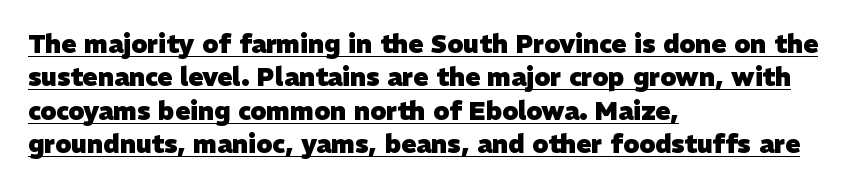
The image shows 25 px bold type; set left-aligned, normal line spacing (1.34x), normal letter spacing, underlined.
